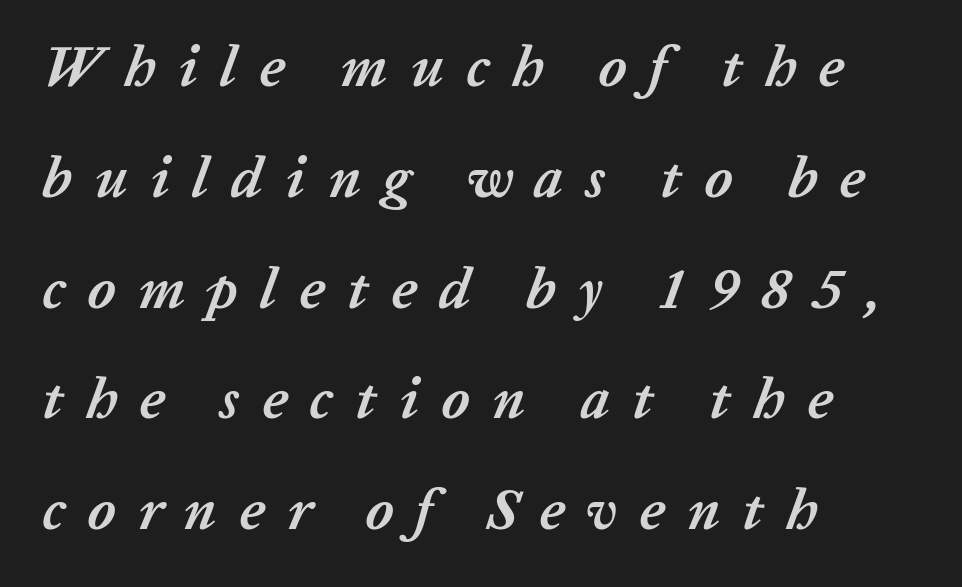
Notice how the stems are inclined rather than vertical — that's the hallmark of italics. Does the leading feel generous? Absolutely, it's lavish. Do the characters align in a grid? No, the font is proportional. The tracking jumps out immediately: characters are airy and widely separated. Horizontal alignment here is leftward, the default for most running prose. Type without underlining.
